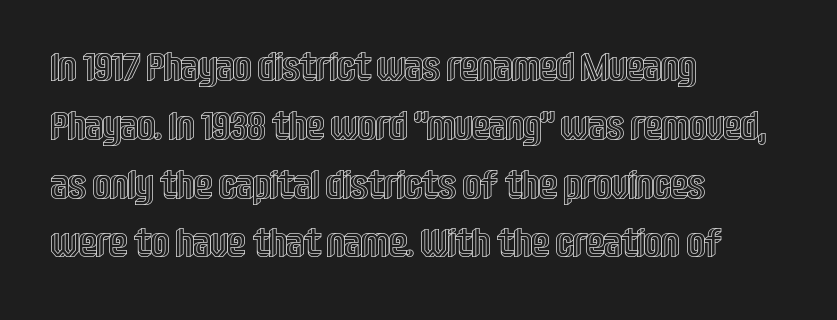
The image shows 40 px condensed type, upright; set left-aligned, normal line spacing (1.47x), normal letter spacing, not underlined; a large x-height.
